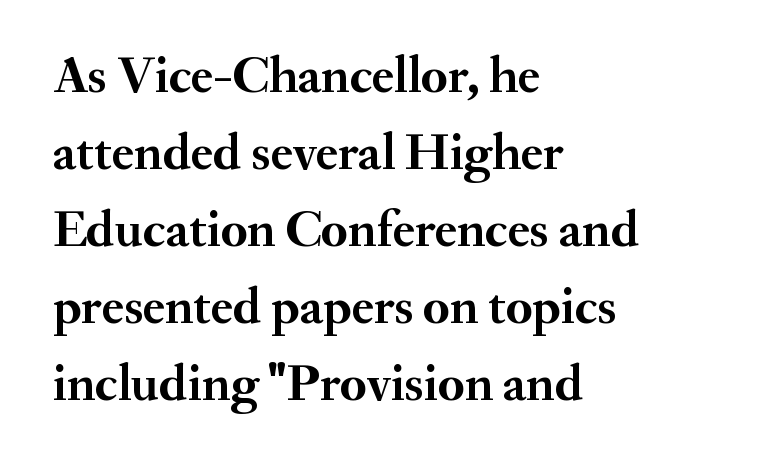
{"serif": "yes", "italic": "no", "bold": "yes", "weight": "semibold", "width": "normal", "stroke_contrast": "medium", "x_height": "small", "monospaced": "no", "underline": "no", "align": "left", "line_spacing": "normal", "line_spacing_ratio": 1.51, "letter_spacing": "normal", "letter_spacing_em": 0.0, "glyph_px": 51}
